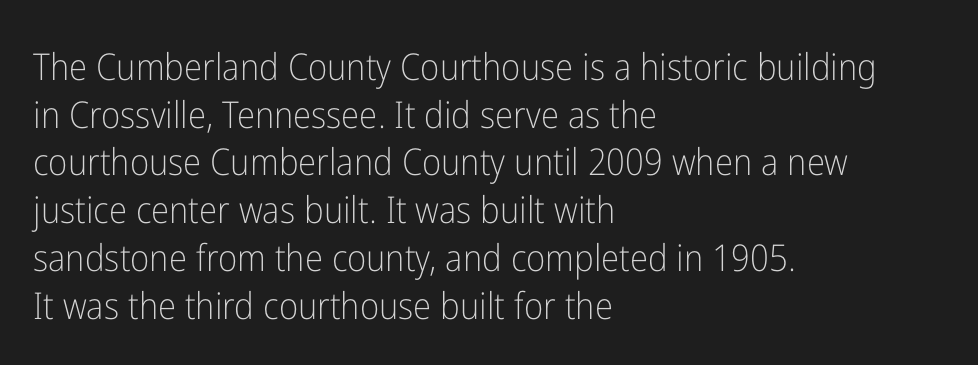
Notice how descenders clear the ascenders below comfortably — that's standard leading. Glyph-to-glyph distance matches everyday printed text. The typography opts for an upright posture over an oblique one. The gap between lines stays unmarked.
